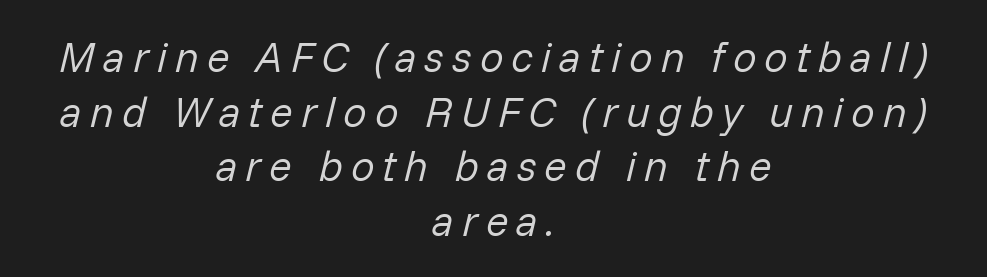
Q: Is the text bold? A: No.
Q: Is the text italic (slanted)? A: Yes, it leans right by about 14 degrees.
Q: Is the text underlined? A: No.
Q: How is the paragraph aligned? A: Centered.
Q: Is the spacing between lines tight, normal or loose? A: Normal.
Q: Width (condensed, normal, or wide)? A: Normal.
Q: Stroke contrast? A: Low.
Q: x-height? A: Medium.
Q: Monospaced? A: No.
